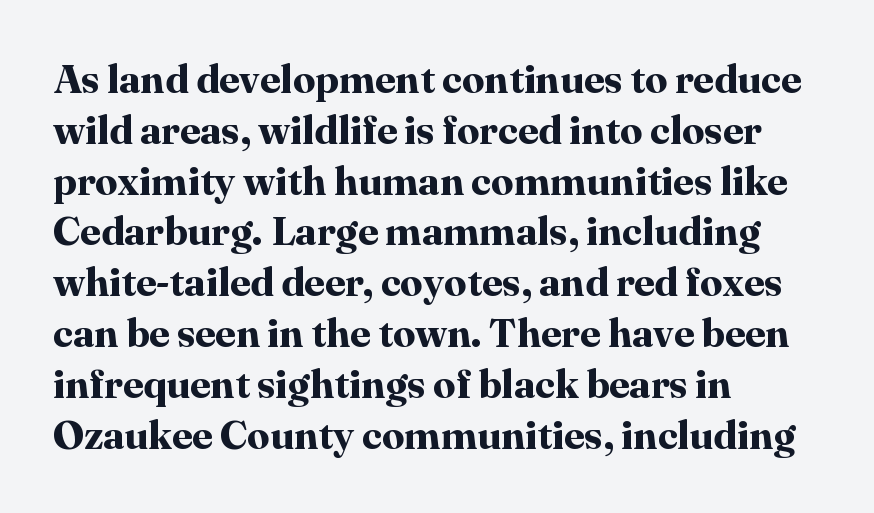
{"serif": "yes", "italic": "no", "bold": "yes", "weight": "bold", "width": "normal", "stroke_contrast": "high", "x_height": "medium", "monospaced": "no", "underline": "no", "align": "left", "line_spacing": "normal", "line_spacing_ratio": 1.27, "letter_spacing": "normal", "letter_spacing_em": 0.0, "glyph_px": 40}
